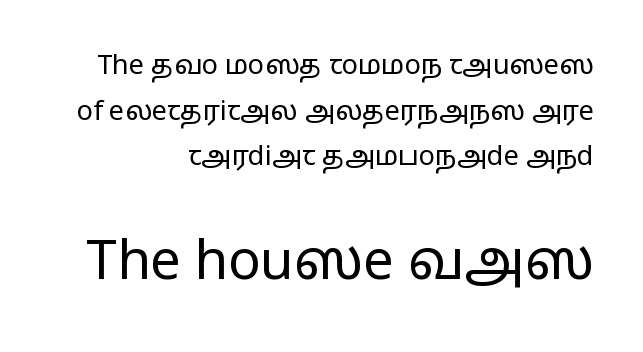
Teacher's note: observe the even right margin — that is flush-right alignment. Check the space under the baseline: it is left empty. Glyph-to-glyph distance matches everyday printed text. Serifs: no, the terminals of the letterforms are clean. Does the bottom block carry the larger type? Yes, it does.
